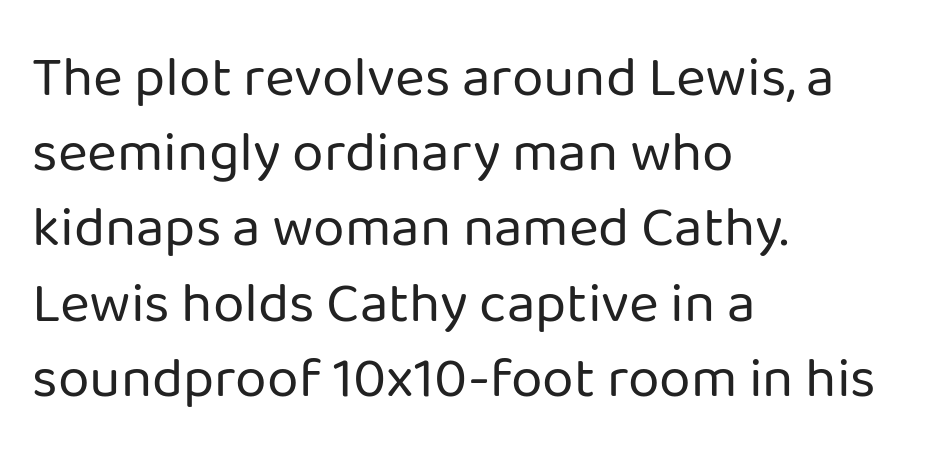
The lettering stays uniformly vertical, giving the passage a roman look. Is the block centered? No — it sits flush against the left margin. These lines are composed in type without serifs. This sample uses plain, unmodified letter spacing. Each row of text sits above clean, open space. The strokes are not fattened; the text isn't bold.
